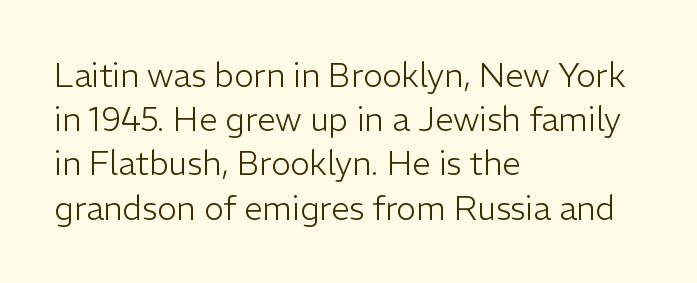
{"serif": "no", "italic": "no", "bold": "no", "weight": "light", "width": "normal", "stroke_contrast": "low", "x_height": "medium", "monospaced": "no", "underline": "no", "align": "left", "line_spacing": "normal", "line_spacing_ratio": 1.34, "letter_spacing": "normal", "letter_spacing_em": 0.0, "glyph_px": 33}
